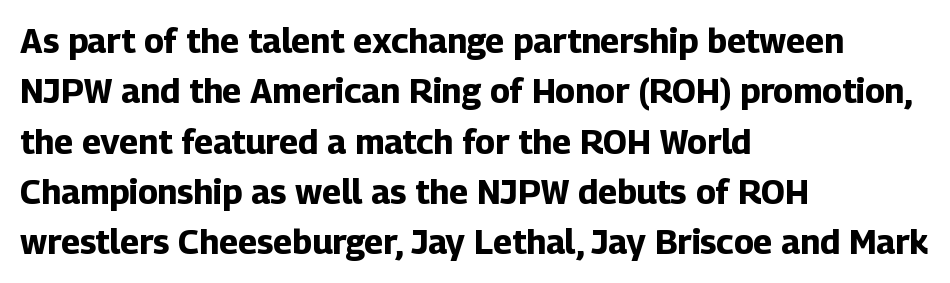
The image shows 34 px bold sans-serif type, upright; set left-aligned, normal line spacing (1.48x), normal letter spacing, not underlined; low stroke contrast and a medium x-height.
